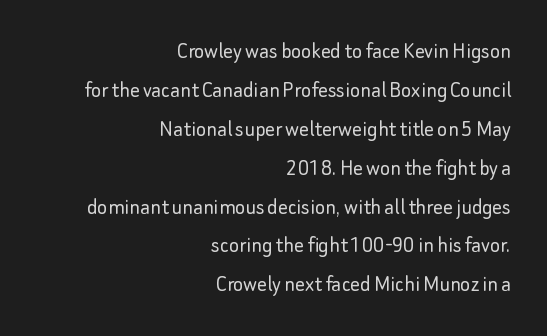
Q: Is the text bold? A: No.
Q: Is the text italic (slanted)? A: No, it is upright.
Q: Is the text underlined? A: No.
Q: How is the paragraph aligned? A: Right-aligned.
Q: Is the spacing between letters normal or unusually wide? A: Normal.
Q: Is the spacing between lines tight, normal or loose? A: Normal.
